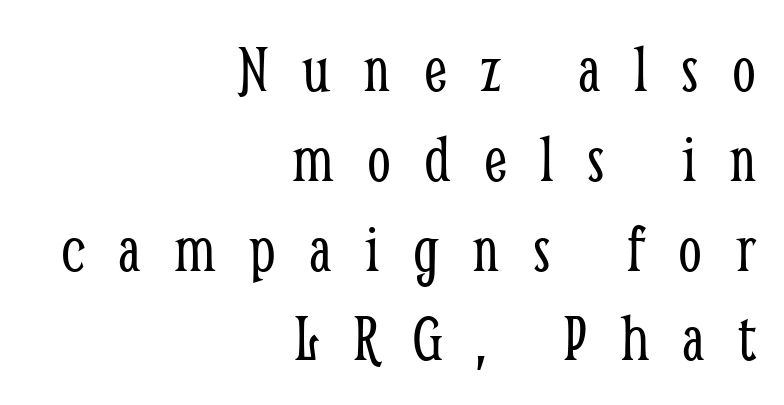
{"serif": "yes", "italic": "no", "bold": "no", "weight": "light", "width": "condensed", "stroke_contrast": "low", "x_height": "medium", "monospaced": "no", "underline": "no", "align": "right", "line_spacing": "normal", "line_spacing_ratio": 1.32, "letter_spacing": "wide", "letter_spacing_em": 0.49, "glyph_px": 68}
